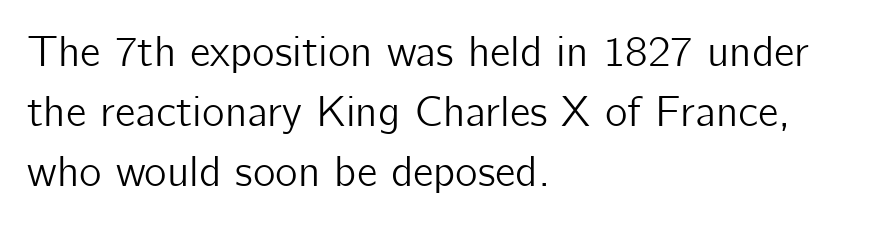
Style check: upright. Is this a fixed-width face? No — the glyphs have proportional, varying widths. The compositor pushed each line to the left boundary. Between one letter and the next there's only the usual sliver of space. The area under the type is left untouched. Letterform terminals end flat and unadorned throughout the passage.
